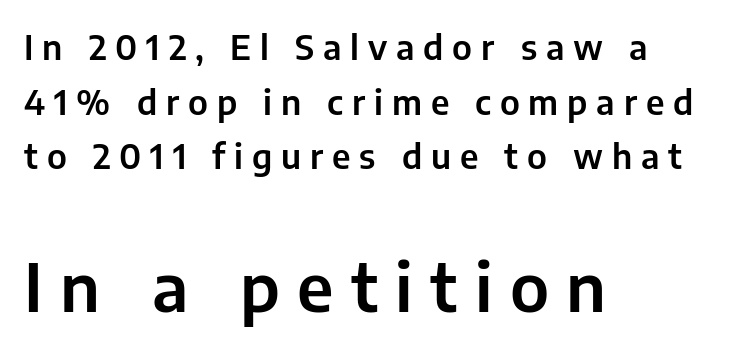
No feet cap the strokes, marking this as sans-serif type. Underlining? Definitely not there. The space between consecutive lines is moderate. The passage shown has open, widely tracked lettering throughout. Is there any slant? The stems are plumb.
